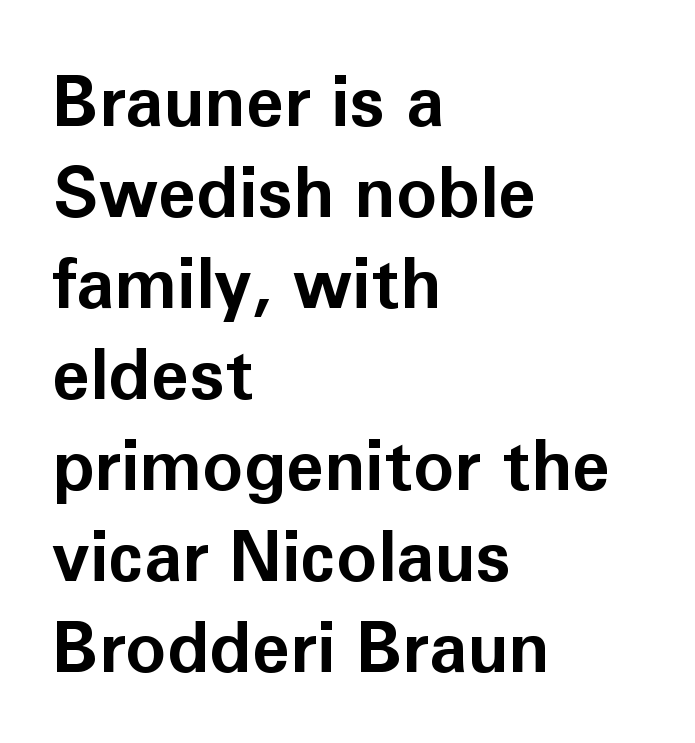
Type without underlining. One-word summary of the alignment: left. In terms of letterform style, serifs are entirely absent. The face used here is proportionally spaced, like ordinary book or web type.
